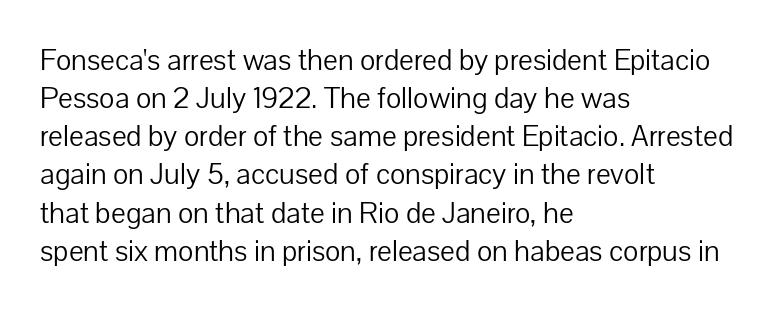
The strokes are not fattened; the text isn't bold. Inter-character spacing is left at the font's built-in metrics. The axis of the letterforms is exactly vertical. The passage shown is typeset with a sans-serif family.
